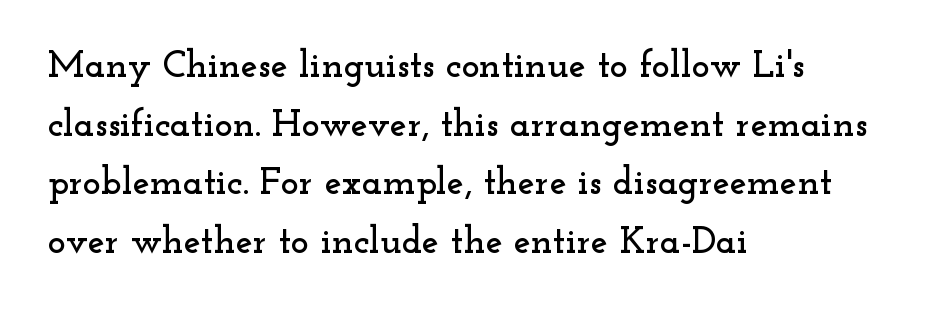
The image shows 38 px wide serif type, upright; set left-aligned, normal line spacing (1.54x), normal letter spacing, not underlined; low stroke contrast and a small x-height.
